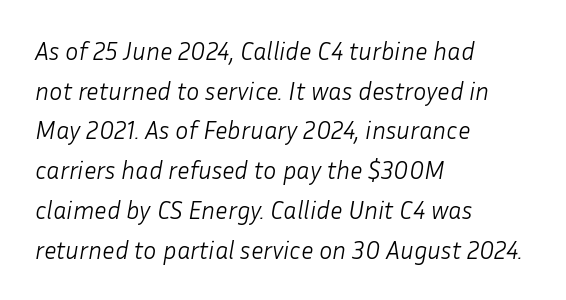
{"italic": "yes", "lean": "right", "slant_degrees": 10, "bold": "no", "underline": "no", "align": "left", "line_spacing": "normal", "line_spacing_ratio": 1.59, "letter_spacing": "normal", "letter_spacing_em": 0.0, "glyph_px": 25}
